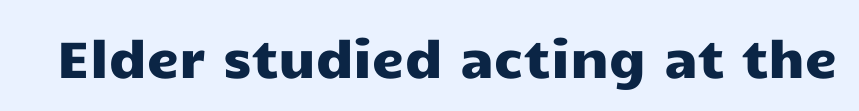
The specimen reads as upright at a glance. The space beneath each line is pristine and unruled. Note the varied advance widths — an 'i' is clearly narrower than an 'm'. The face used here is a sans, in the tradition of grotesques and geometrics. The face used here is rendered with its standard letterfit.
